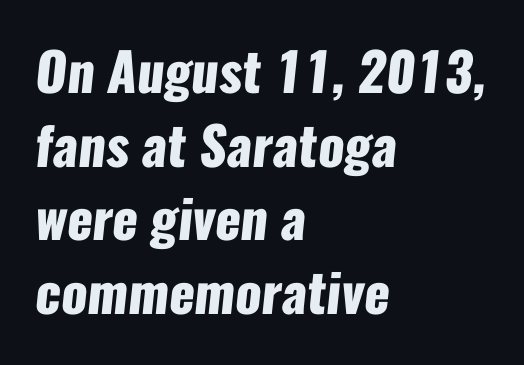
The image shows 53 px heavy, condensed sans-serif type; set left-aligned, normal line spacing (1.39x), normal letter spacing, not underlined; low stroke contrast and a medium x-height.
